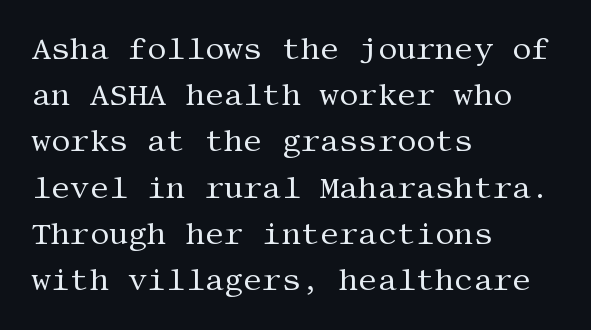
The image shows 30 px regular-weight serif type, upright; set left-aligned, normal line spacing (1.54x), normal letter spacing, not underlined; medium stroke contrast and a large x-height.
